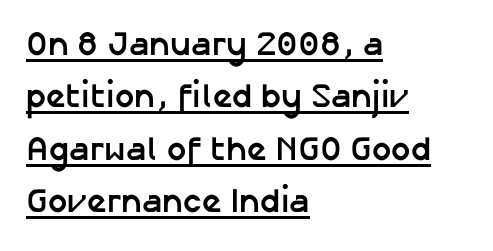
These lines are rendered in a variable-pitch font. Students, this is bold: see how much ink each stroke carries. A typesetter would mark this as roman, not italic. Quick note: underline on.
